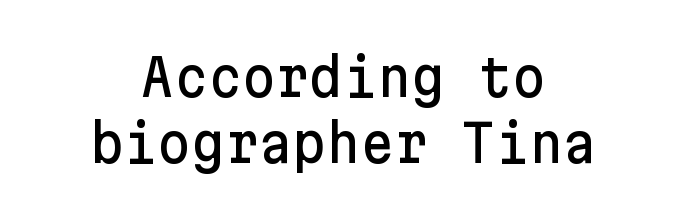
Q: Is the text italic (slanted)? A: No, it is upright.
Q: Is the typeface a serif or a sans-serif typeface? A: Sans-serif.
Q: Is the text underlined? A: No.
Q: How is the paragraph aligned? A: Centered.
Q: Is the spacing between letters normal or unusually wide? A: Normal.
Q: Is the spacing between lines tight, normal or loose? A: Normal.
Q: Width (condensed, normal, or wide)? A: Normal.
Q: Stroke contrast? A: Low.
Q: x-height? A: Medium.
